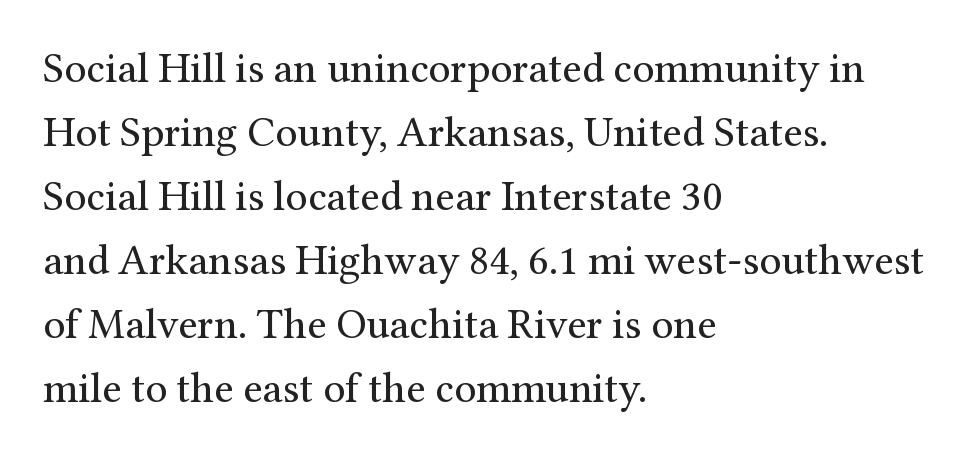
Each letter keeps its own natural width here, so spacing adapts to shape. The strip under each line holds only bare page. Notice how the passage keeps a crisp vertical edge on the left only. The rendering uses a moderate line-height, typical for paragraphs.
